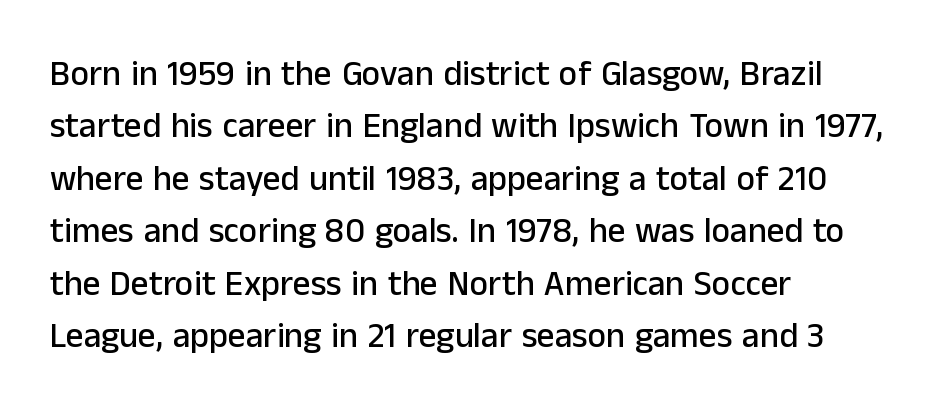
Nothing sits at the stroke ends, so this counts as sans-serif. This rendering features lettering with no underline. Nope, not italic — everything's standing straight. Compared with typical body copy, the letter spacing here is the same. A typesetter would call this leading conventional body-copy spacing. You could not count columns in this text — the font is proportionally spaced.
